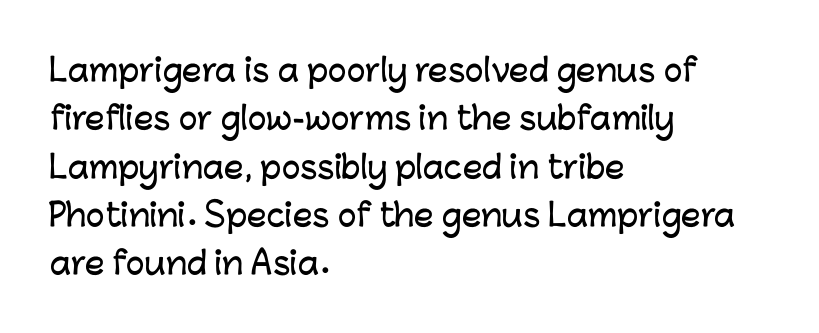
Q: Is the text italic (slanted)? A: No, it is upright.
Q: Is the typeface a serif or a sans-serif typeface? A: Sans-serif.
Q: Is the text underlined? A: No.
Q: How is the paragraph aligned? A: Left-aligned.
Q: Is the spacing between letters normal or unusually wide? A: Normal.
Q: Is the spacing between lines tight, normal or loose? A: Normal.
Q: Width (condensed, normal, or wide)? A: Normal.
Q: Stroke contrast? A: Low.
Q: x-height? A: Medium.
Q: Monospaced? A: No.
